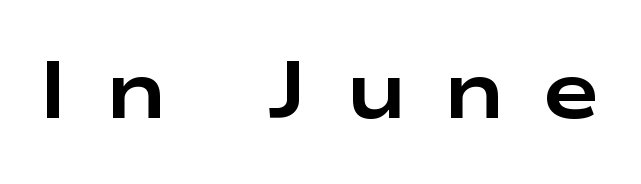
{"serif": "no", "italic": "no", "bold": "yes", "weight": "bold", "width": "wide", "stroke_contrast": "low", "x_height": "medium", "monospaced": "no", "underline": "no", "letter_spacing": "wide", "letter_spacing_em": 0.46, "glyph_px": 79}
